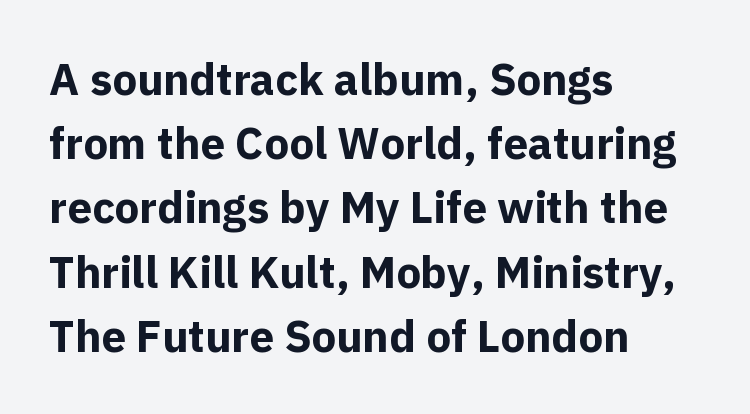
Q: Is the text bold? A: Yes.
Q: Is the text italic (slanted)? A: No, it is upright.
Q: Is the typeface a serif or a sans-serif typeface? A: Sans-serif.
Q: Is the text underlined? A: No.
Q: How is the paragraph aligned? A: Left-aligned.
Q: Is the spacing between letters normal or unusually wide? A: Normal.
Q: Is the spacing between lines tight, normal or loose? A: Normal.
Q: Width (condensed, normal, or wide)? A: Normal.
Q: x-height? A: Medium.
Q: Monospaced? A: No.
